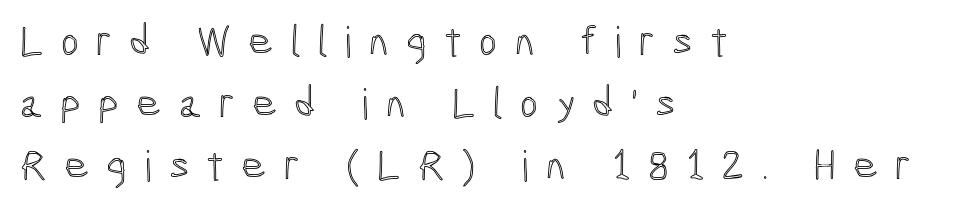
{"italic": "no", "width": "condensed", "x_height": "medium", "monospaced": "no", "underline": "no", "align": "left", "line_spacing": "normal", "line_spacing_ratio": 1.44, "letter_spacing": "wide", "letter_spacing_em": 0.4, "glyph_px": 43}
